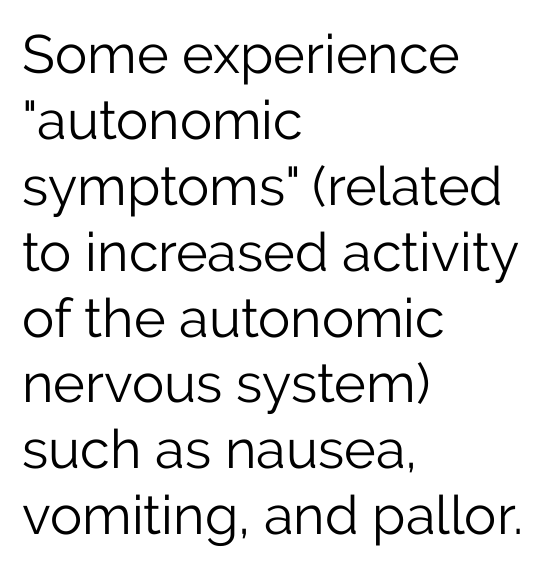
The image shows 54 px light sans-serif type, upright; set left-aligned, line spacing 1.22x, normal letter spacing, not underlined; low stroke contrast and a medium x-height.
